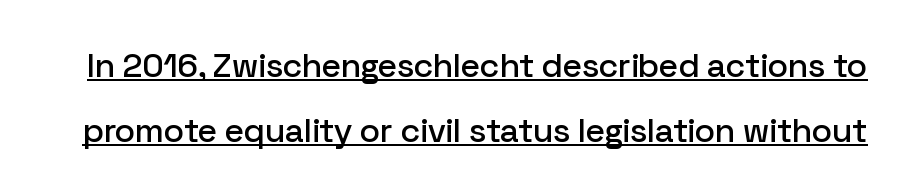
Posture: vertical. Is the letter spacing exaggerated? No — it looks like the ordinary default. The passage shown is typed in a proportional face where columns would drift. This sample carries an underscore along the baseline area. If you measured baseline to baseline, you'd find a long distance. Unlike a traditional serif, this face leaves its strokes unadorned.
